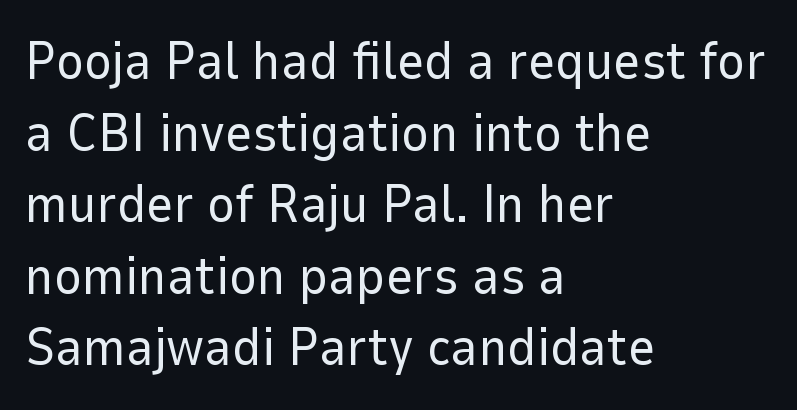
Q: Is the text bold? A: No.
Q: Is the text italic (slanted)? A: No, it is upright.
Q: Is the typeface a serif or a sans-serif typeface? A: Sans-serif.
Q: Is the text underlined? A: No.
Q: How is the paragraph aligned? A: Left-aligned.
Q: Is the spacing between letters normal or unusually wide? A: Normal.
Q: Is the spacing between lines tight, normal or loose? A: Normal.
Q: Width (condensed, normal, or wide)? A: Normal.
Q: Stroke contrast? A: Low.
Q: x-height? A: Medium.
Q: Monospaced? A: No.
